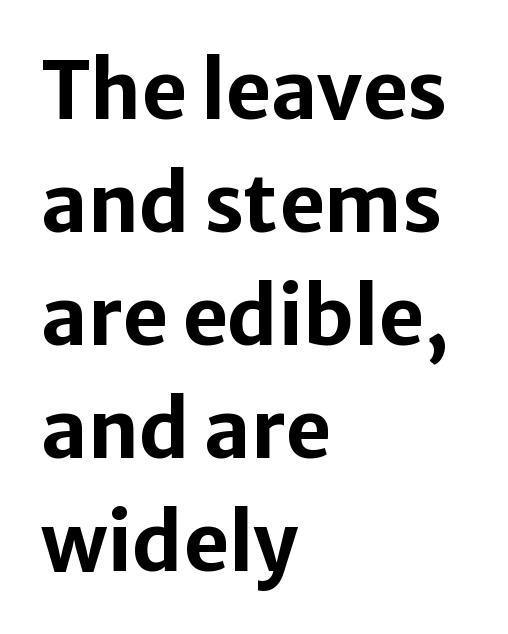
{"serif": "no", "italic": "no", "bold": "yes", "weight": "bold", "width": "normal", "stroke_contrast": "low", "x_height": "medium", "monospaced": "no", "underline": "no", "align": "left", "line_spacing": "normal", "line_spacing_ratio": 1.43, "letter_spacing": "normal", "letter_spacing_em": 0.0, "glyph_px": 79}
